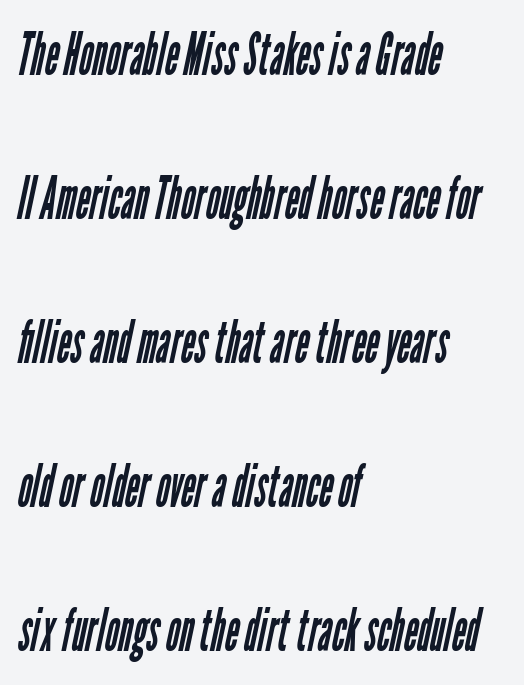
Do the characters align in a grid? No, the font is proportional. Leading: increased. Caption: face not bold, strokes unweighted. Short and long lines alike share a common starting point at left.
